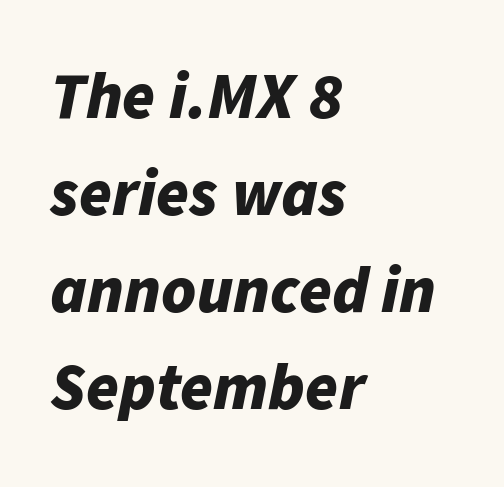
{"italic": "yes", "lean": "right", "slant_degrees": 11, "bold": "yes", "weight": "bold", "width": "normal", "stroke_contrast": "low", "x_height": "medium", "monospaced": "no", "underline": "no", "align": "left", "line_spacing": "normal", "line_spacing_ratio": 1.47, "letter_spacing": "normal", "letter_spacing_em": 0.0, "glyph_px": 66}
